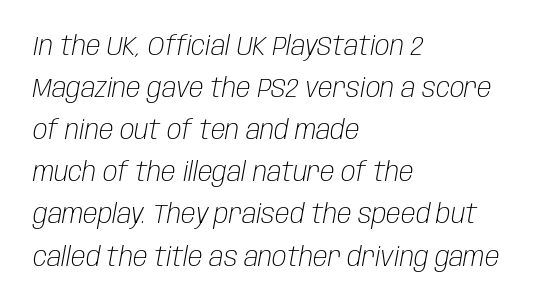
Q: Is the text bold? A: No.
Q: Is the text italic (slanted)? A: Yes, it leans right by about 10 degrees.
Q: Is the text underlined? A: No.
Q: How is the paragraph aligned? A: Left-aligned.
Q: Is the spacing between letters normal or unusually wide? A: Normal.
Q: Is the spacing between lines tight, normal or loose? A: Normal.
